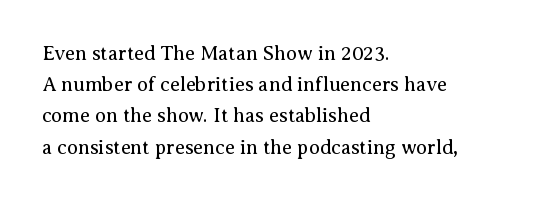
Q: Is the text bold? A: No.
Q: Is the text italic (slanted)? A: No, it is upright.
Q: Is the text underlined? A: No.
Q: How is the paragraph aligned? A: Left-aligned.
Q: Is the spacing between letters normal or unusually wide? A: Normal.
Q: Is the spacing between lines tight, normal or loose? A: Normal.
